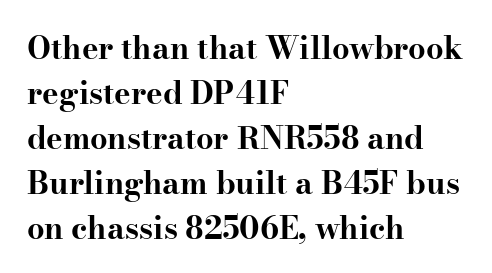
Proportional: the letters do not fall into vertical columns. The setting favours the left margin, as ordinary paragraphs usually do. The font is running at its bold setting. Tall strokes in this sample are plumb rather than angled. Vertically, the passage feels balanced, rows spaced as you'd expect.
